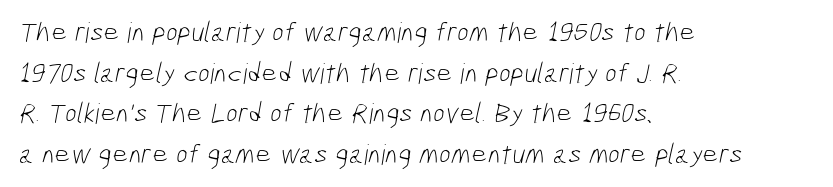
The image shows 28 px light, condensed sans-serif type; set left-aligned, normal line spacing (1.45x), normal letter spacing, not underlined; low stroke contrast and a medium x-height.
